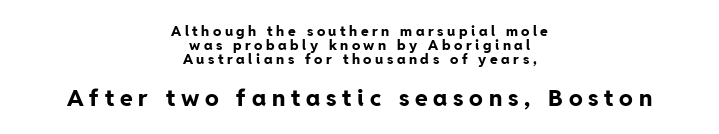
{"italic": "no", "bold": "yes", "underline": "no", "align": "center", "line_spacing": "tight", "line_spacing_ratio": 1.01, "letter_spacing": "wide", "letter_spacing_em": 0.25, "larger_block": "second", "size_ratio": 1.64, "glyph_px": 23}
